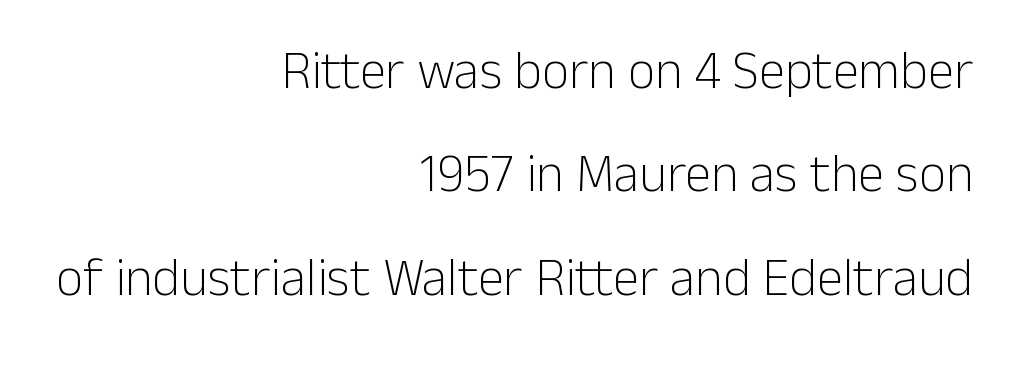
The letters advance in unequal steps, a hallmark of proportional type. Underline: absent. A student would call this right alignment; a typographer would say flush right, rag left. Here the glyphs are tracked normally, forming tight word shapes.
